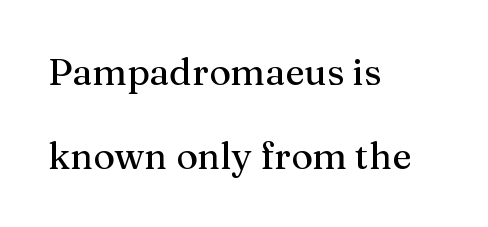
The image shows 37 px serif type, upright; set left-aligned, loose line spacing (2.26x), normal letter spacing, not underlined; medium stroke contrast and a medium x-height.
